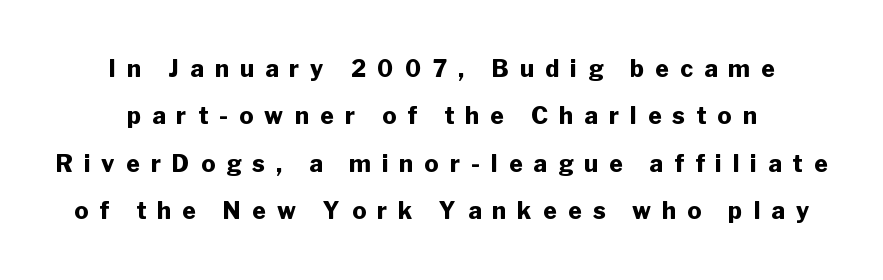
The image shows 23 px bold type, upright; set loose line spacing (2.06x), unusually wide letter spacing (+0.49 em), not underlined.
